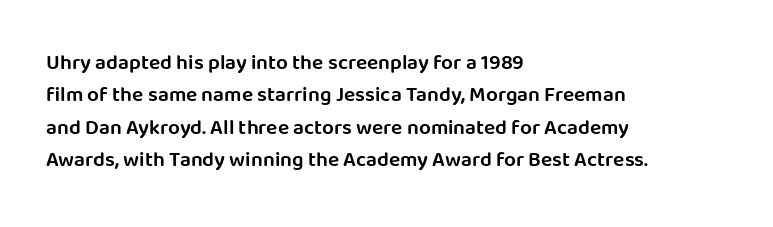
{"italic": "no", "bold": "semi", "underline": "no", "align": "left", "line_spacing": "normal", "line_spacing_ratio": 1.54, "letter_spacing": "normal", "letter_spacing_em": 0.0, "glyph_px": 21}
